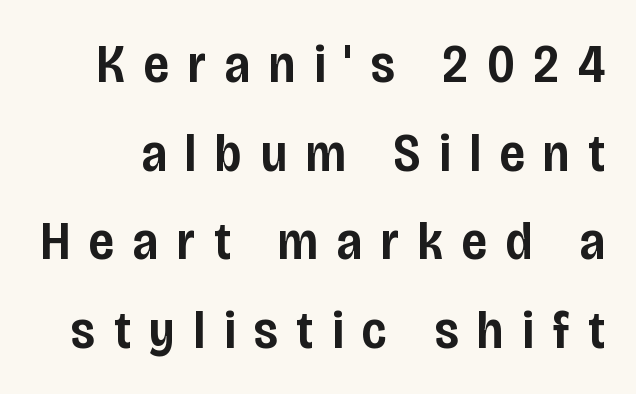
The image shows 54 px semibold, condensed sans-serif type, upright; set normal line spacing (1.64x), unusually wide letter spacing (+0.35 em), not underlined; low stroke contrast and a large x-height.
